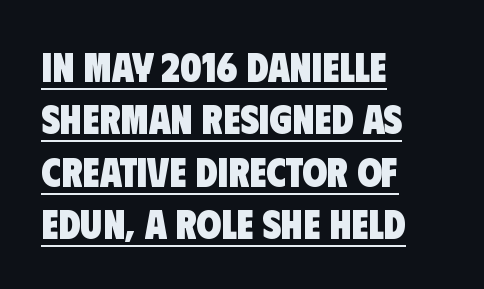
Q: Is the text bold? A: Yes.
Q: Is the typeface a serif or a sans-serif typeface? A: Sans-serif.
Q: Is the text underlined? A: Yes.
Q: How is the paragraph aligned? A: Left-aligned.
Q: Is the spacing between letters normal or unusually wide? A: Normal.
Q: Is the spacing between lines tight, normal or loose? A: Normal.
Q: Width (condensed, normal, or wide)? A: Condensed.
Q: Stroke contrast? A: Low.
Q: x-height? A: Large.
Q: Monospaced? A: No.
